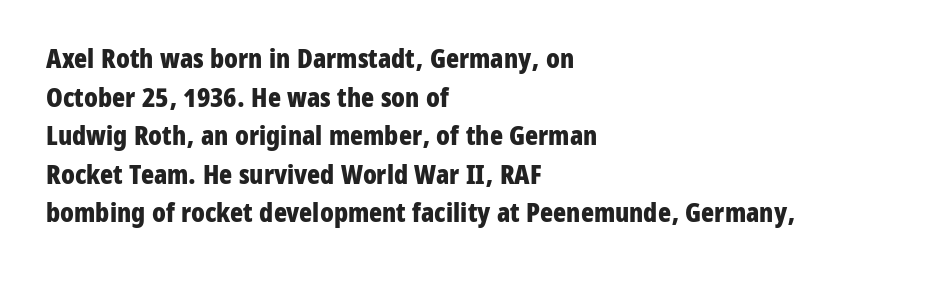
Q: Is the text bold? A: Yes.
Q: Is the text italic (slanted)? A: No, it is upright.
Q: Is the text underlined? A: No.
Q: How is the paragraph aligned? A: Left-aligned.
Q: Is the spacing between letters normal or unusually wide? A: Normal.
Q: Is the spacing between lines tight, normal or loose? A: Normal.
